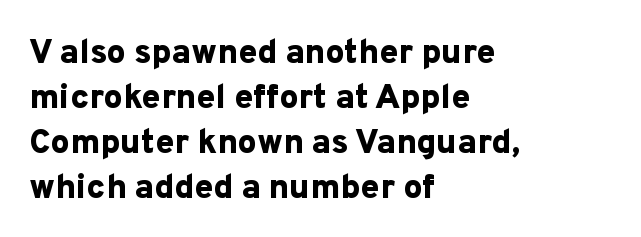
Q: Is the text bold? A: Yes.
Q: Is the text italic (slanted)? A: No, it is upright.
Q: Is the typeface a serif or a sans-serif typeface? A: Sans-serif.
Q: Is the text underlined? A: No.
Q: How is the paragraph aligned? A: Left-aligned.
Q: Is the spacing between letters normal or unusually wide? A: Normal.
Q: Is the spacing between lines tight, normal or loose? A: Normal.
Q: Width (condensed, normal, or wide)? A: Normal.
Q: Stroke contrast? A: Low.
Q: x-height? A: Medium.
Q: Monospaced? A: No.
